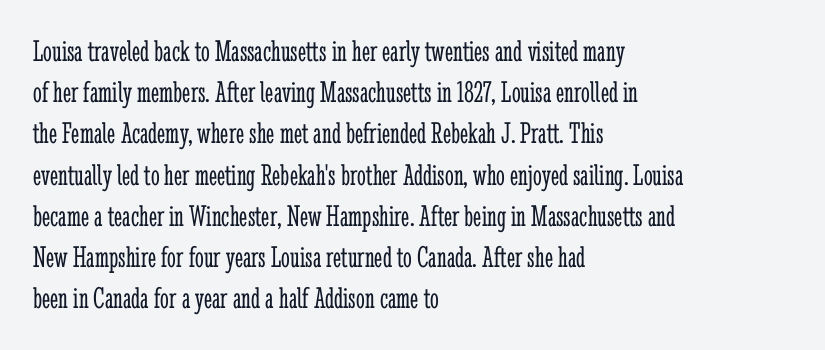
The image shows 31 px light, condensed serif type, upright; set left-aligned, normal line spacing (1.33x), normal letter spacing, not underlined; low stroke contrast and a medium x-height.
